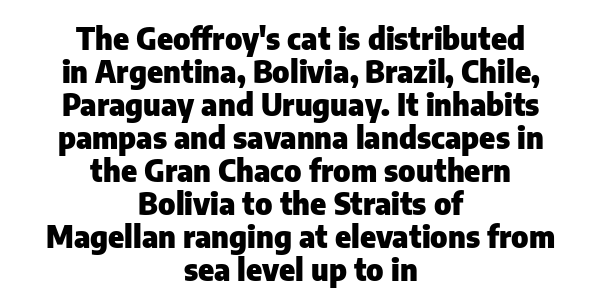
Weight check: bold — yes, fully. Just letters on the line, the space beneath them empty. The face used here is proportionally spaced, like ordinary book or web type. Do the letters lean? They stand straight. Serifs: no, the terminals of the letterforms are clean. Notice how the passage keeps no hard edge, just a central spine.
